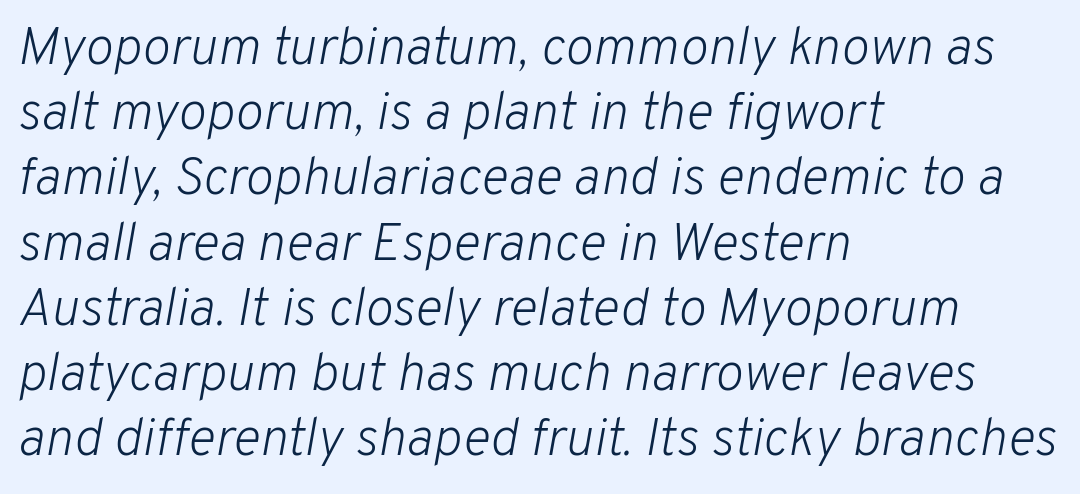
Default kerning and tracking; the words read as compact shapes. These lines were composed using italics. These lines are rendered in a variable-pitch font. Bare-footed words on every line. Teacher's note: observe the even left margin — that is flush-left alignment. Vertical stems look standard width or narrower in stroke.
